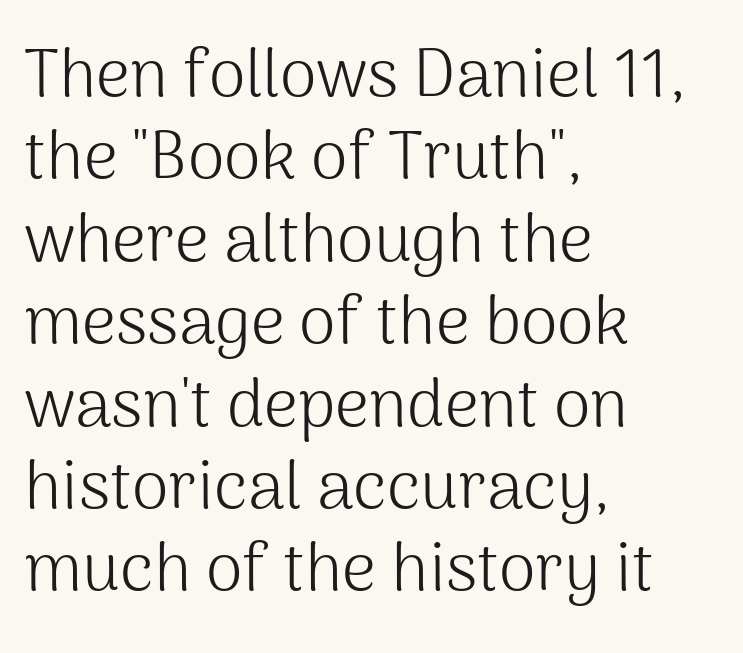
{"serif": "no", "italic": "no", "bold": "no", "weight": "light", "width": "normal", "stroke_contrast": "medium", "x_height": "medium", "monospaced": "no", "underline": "no", "align": "left", "line_spacing_ratio": 1.23, "letter_spacing": "normal", "letter_spacing_em": 0.0, "glyph_px": 67}
